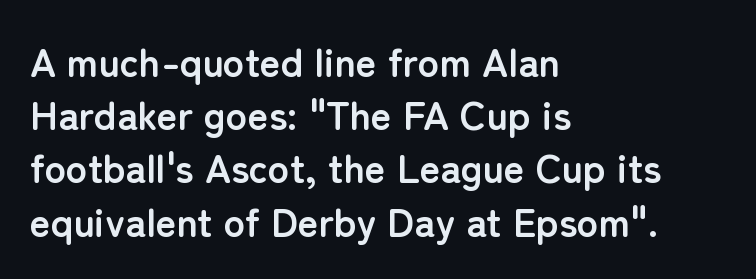
{"serif": "no", "italic": "no", "bold": "yes", "weight": "semibold", "width": "normal", "stroke_contrast": "low", "x_height": "medium", "monospaced": "no", "underline": "no", "align": "left", "line_spacing": "normal", "line_spacing_ratio": 1.33, "letter_spacing": "normal", "letter_spacing_em": 0.0, "glyph_px": 40}
